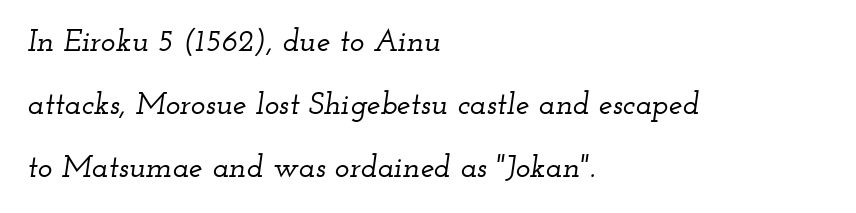
{"serif": "yes", "italic": "yes", "lean": "right", "slant_degrees": 12, "width": "wide", "stroke_contrast": "low", "x_height": "small", "monospaced": "no", "underline": "no", "align": "left", "line_spacing": "loose", "line_spacing_ratio": 2.04, "letter_spacing": "normal", "letter_spacing_em": 0.0, "glyph_px": 31}
